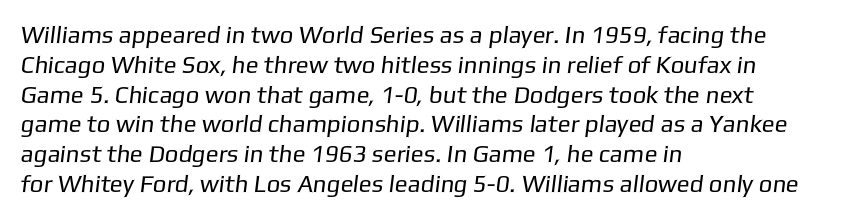
Just letters on the line, the space beneath them empty. Nothing heavy about these letters — not bold at all. There is no visible air inserted between adjacent glyphs. The text block is weighted toward the left margin, trailing off unevenly rightward.
